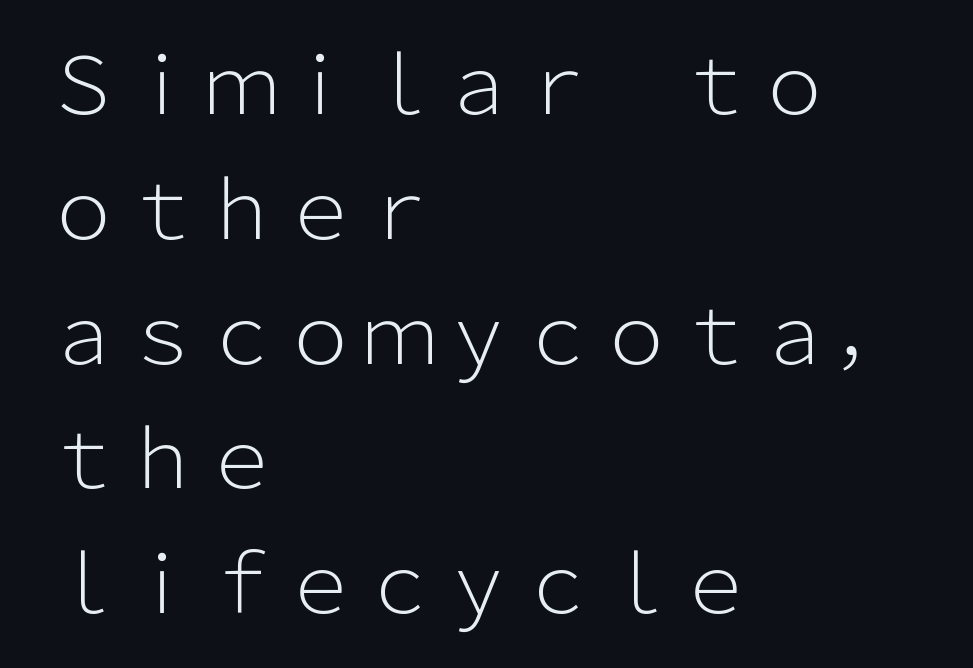
Q: Is the text bold? A: No.
Q: Is the text italic (slanted)? A: No, it is upright.
Q: Is the typeface a serif or a sans-serif typeface? A: Sans-serif.
Q: Is the text underlined? A: No.
Q: How is the paragraph aligned? A: Left-aligned.
Q: Is the spacing between letters normal or unusually wide? A: Normal.
Q: Is the spacing between lines tight, normal or loose? A: Normal.
Q: Width (condensed, normal, or wide)? A: Normal.
Q: Stroke contrast? A: Low.
Q: x-height? A: Medium.
Q: Monospaced? A: No.
